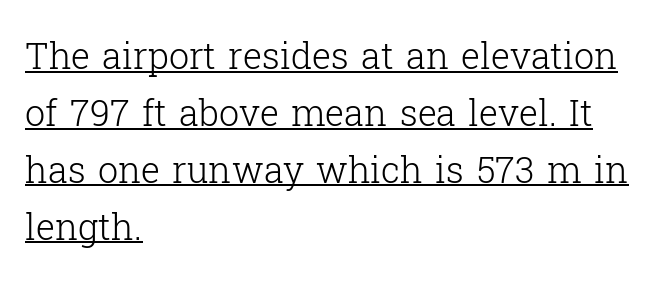
{"serif": "yes", "italic": "no", "bold": "no", "weight": "light", "width": "normal", "stroke_contrast": "low", "x_height": "medium", "monospaced": "no", "underline": "yes", "align": "left", "line_spacing": "normal", "line_spacing_ratio": 1.58, "letter_spacing": "normal", "letter_spacing_em": 0.0, "glyph_px": 36}
